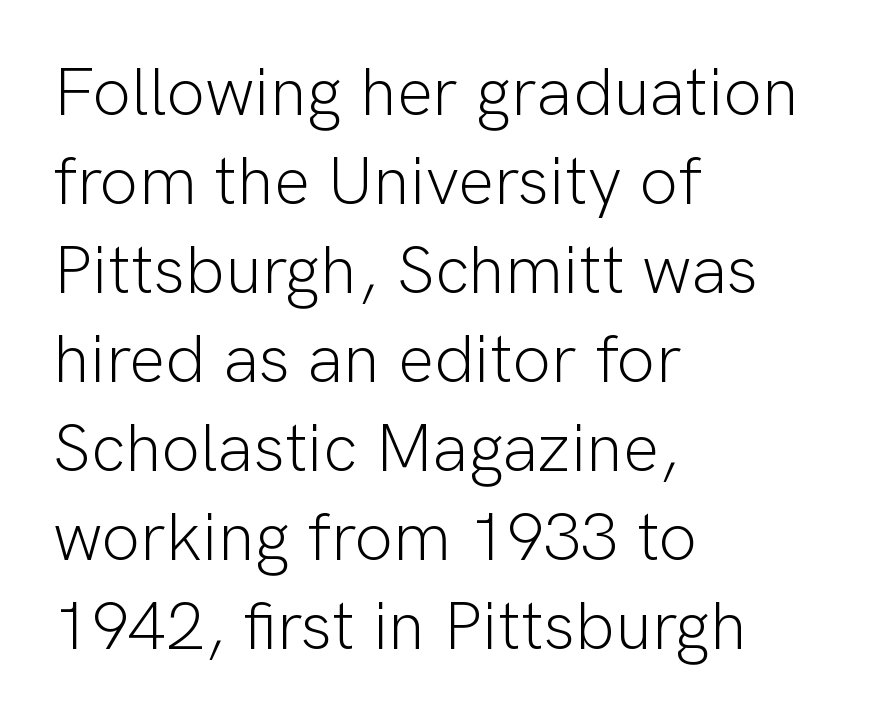
{"serif": "no", "italic": "no", "bold": "no", "weight": "light", "width": "normal", "stroke_contrast": "low", "x_height": "medium", "monospaced": "no", "underline": "no", "align": "left", "line_spacing": "normal", "line_spacing_ratio": 1.31, "letter_spacing": "normal", "letter_spacing_em": 0.0, "glyph_px": 68}
